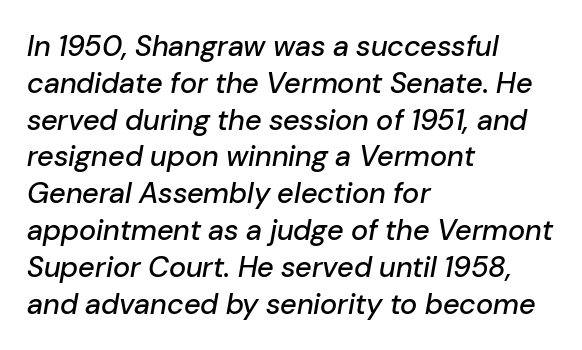
Q: Is the text italic (slanted)? A: Yes, it leans right by about 10 degrees.
Q: Is the text underlined? A: No.
Q: How is the paragraph aligned? A: Left-aligned.
Q: Is the spacing between letters normal or unusually wide? A: Normal.
Q: Is the spacing between lines tight, normal or loose? A: Normal.
Q: Width (condensed, normal, or wide)? A: Normal.
Q: Stroke contrast? A: Low.
Q: x-height? A: Medium.
Q: Monospaced? A: No.
